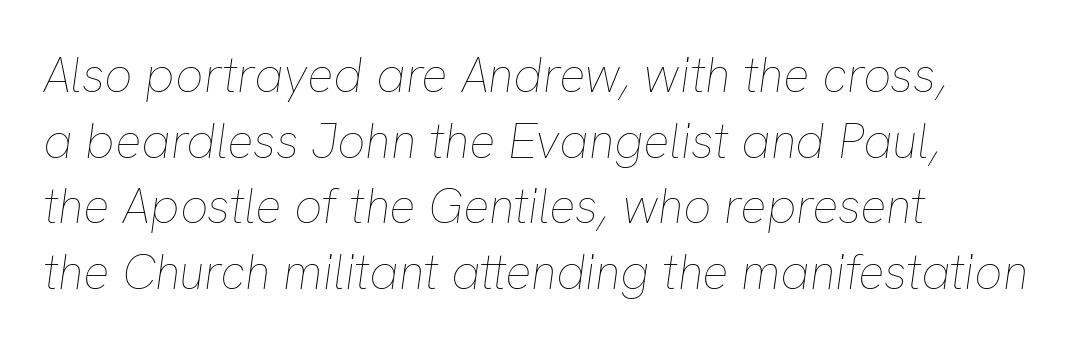
{"italic": "yes", "lean": "right", "slant_degrees": 8, "bold": "no", "weight": "thin", "width": "normal", "stroke_contrast": "low", "x_height": "medium", "monospaced": "no", "underline": "no", "align": "left", "line_spacing": "normal", "line_spacing_ratio": 1.34, "letter_spacing": "normal", "letter_spacing_em": 0.0, "glyph_px": 49}
